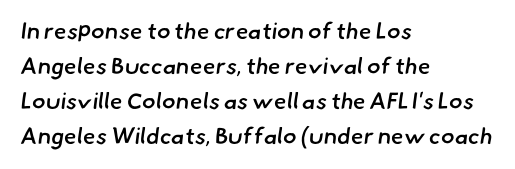
Q: Is the text bold? A: Semi-bold.
Q: Is the text underlined? A: No.
Q: How is the paragraph aligned? A: Left-aligned.
Q: Is the spacing between letters normal or unusually wide? A: Normal.
Q: Is the spacing between lines tight, normal or loose? A: Normal.
